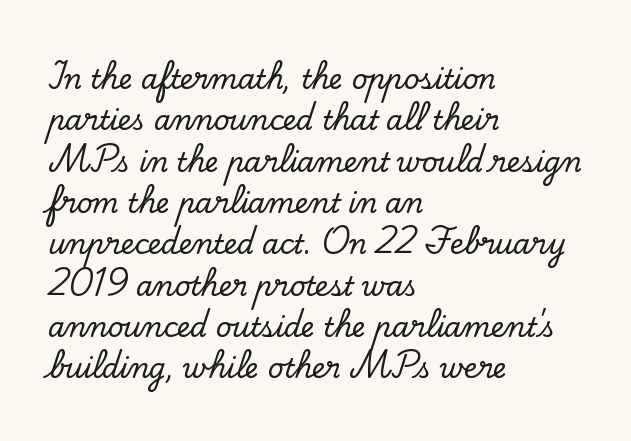
Successive baselines arrive at the customary interval. Short and long lines alike share a common starting point at left. Short note: letters normally spaced. Quick note: underline off.
